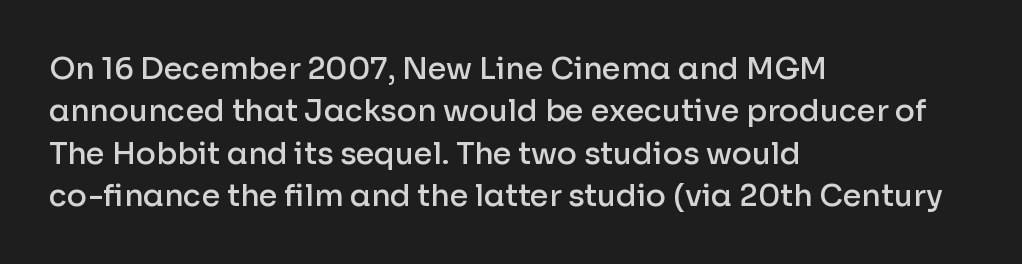
{"serif": "no", "italic": "no", "bold": "semi", "weight": "semibold", "width": "normal", "stroke_contrast": "low", "x_height": "medium", "monospaced": "no", "underline": "no", "align": "left", "line_spacing": "normal", "line_spacing_ratio": 1.41, "letter_spacing": "normal", "letter_spacing_em": 0.0, "glyph_px": 30}
